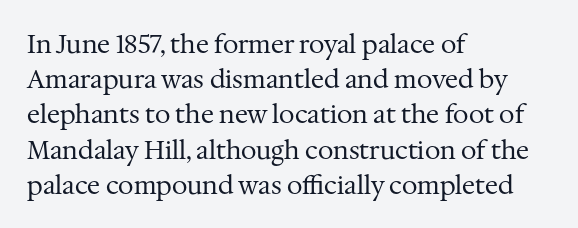
The image shows 25 px text type, upright; set left-aligned, normal line spacing (1.41x), normal letter spacing, not underlined.
